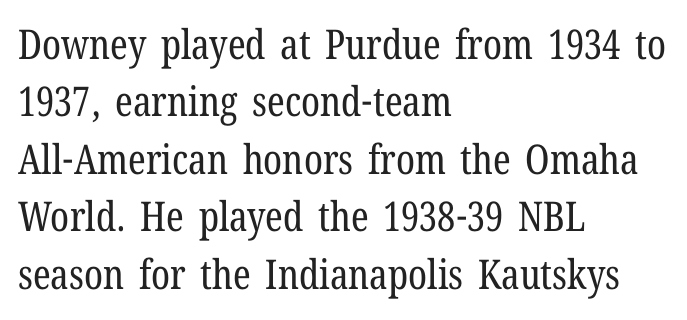
Q: Is the text bold? A: No.
Q: Is the text italic (slanted)? A: No, it is upright.
Q: Is the typeface a serif or a sans-serif typeface? A: Serif.
Q: Is the text underlined? A: No.
Q: How is the paragraph aligned? A: Left-aligned.
Q: Is the spacing between letters normal or unusually wide? A: Normal.
Q: Is the spacing between lines tight, normal or loose? A: Normal.
Q: Width (condensed, normal, or wide)? A: Condensed.
Q: Stroke contrast? A: Low.
Q: x-height? A: Medium.
Q: Monospaced? A: No.
